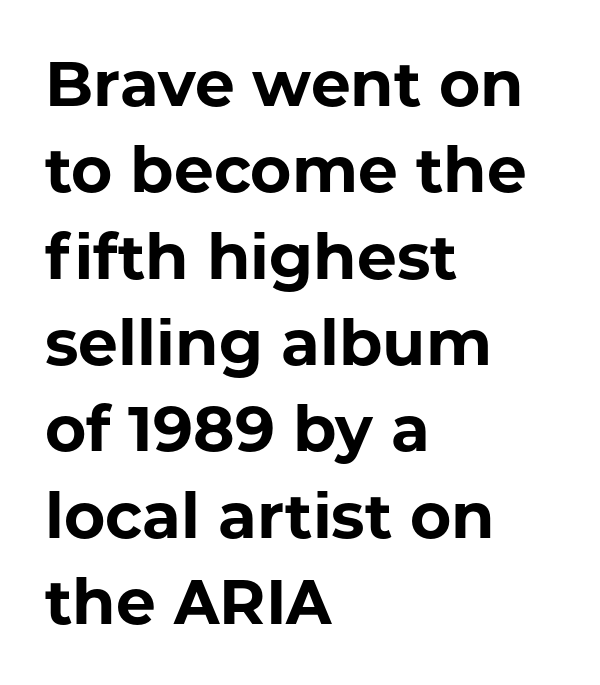
Q: Is the text bold? A: Yes.
Q: Is the text italic (slanted)? A: No, it is upright.
Q: Is the typeface a serif or a sans-serif typeface? A: Sans-serif.
Q: Is the text underlined? A: No.
Q: How is the paragraph aligned? A: Left-aligned.
Q: Is the spacing between letters normal or unusually wide? A: Normal.
Q: Is the spacing between lines tight, normal or loose? A: Normal.
Q: Width (condensed, normal, or wide)? A: Normal.
Q: Stroke contrast? A: Low.
Q: x-height? A: Medium.
Q: Monospaced? A: No.
